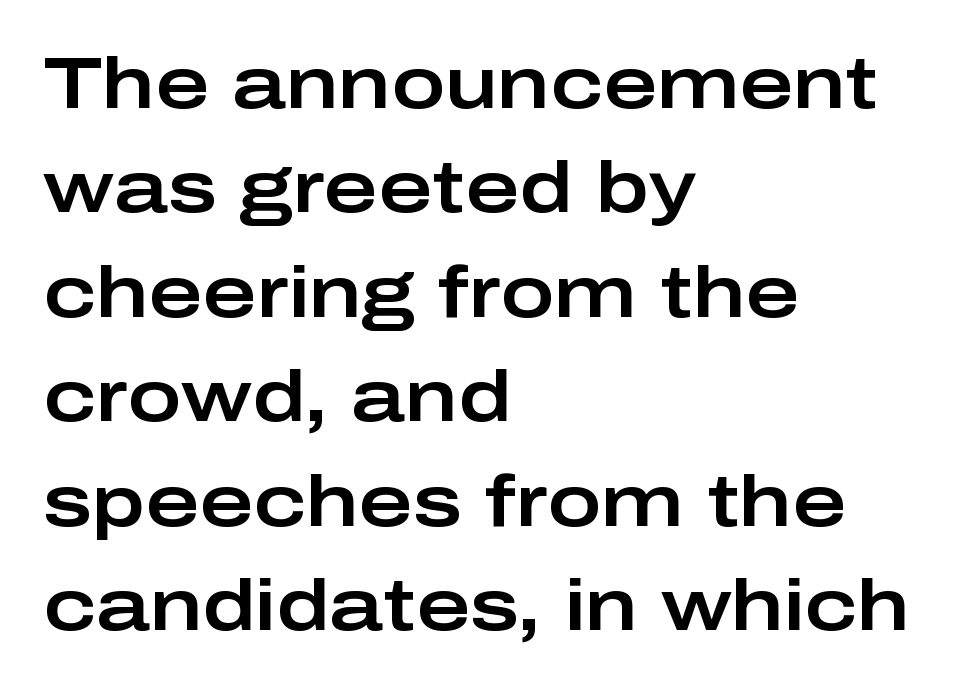
Caption: multi-line text, flush left, ragged right. Proportional: the letters do not fall into vertical columns. Notice how descenders clear the ascenders below comfortably — that's standard leading. Rendered with straight, roman letterforms. Quick note: underline off. Typographically, this falls in the sans-serif category.
